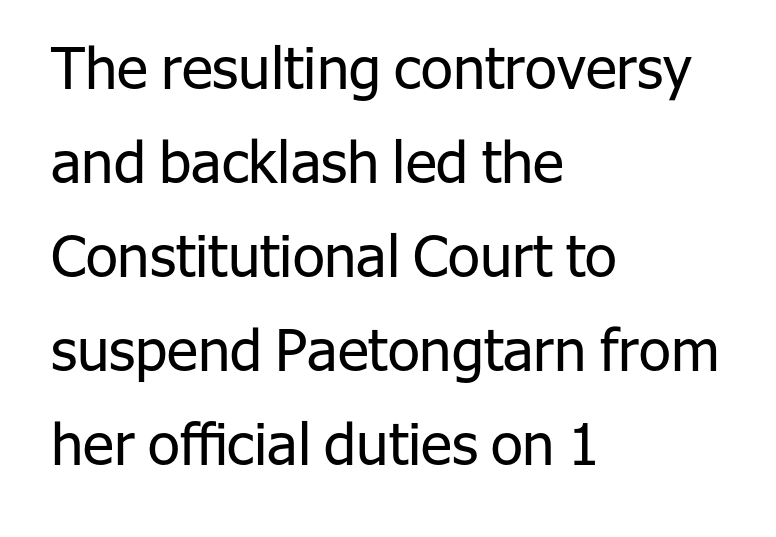
The image shows 58 px regular-weight sans-serif type, upright; set left-aligned, normal line spacing (1.62x), normal letter spacing, not underlined; low stroke contrast and a medium x-height.
